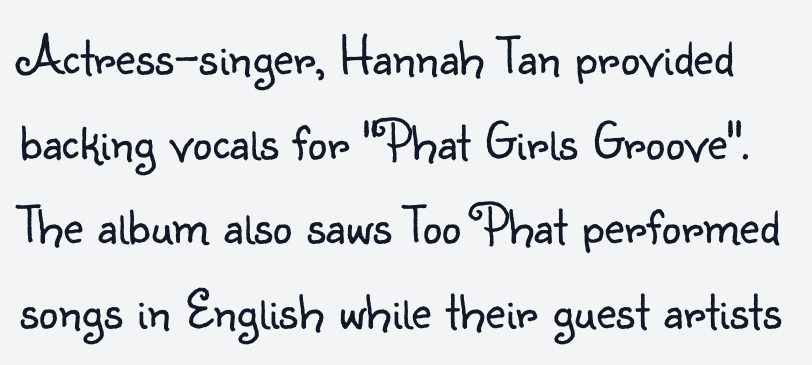
The image shows 55 px light sans-serif type, upright; set normal line spacing (1.54x), normal letter spacing, not underlined; low stroke contrast and a small x-height.
